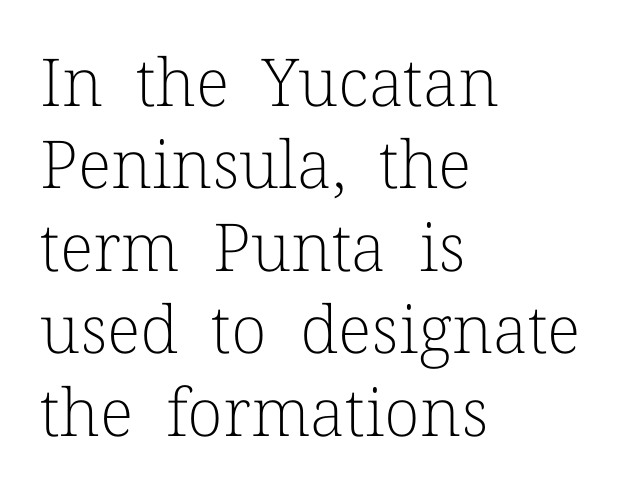
Nothing unusual about the tracking: characters are spaced as the font intends. Does the lettering tilt? It doesn't — this is upright. These lines are rendered in a variable-pitch font. The face looks like a standard text weight, possibly lighter. Does the type have serifs? Yes, each stem ends in a small foot.
